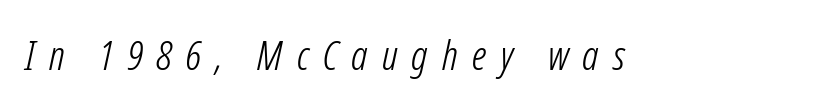
{"italic": "yes", "lean": "right", "slant_degrees": 12, "bold": "no", "weight": "light", "width": "condensed", "stroke_contrast": "low", "x_height": "medium", "monospaced": "no", "underline": "no", "letter_spacing": "wide", "letter_spacing_em": 0.34, "glyph_px": 41}
